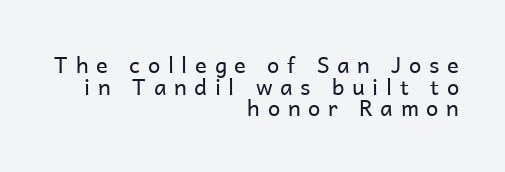
{"italic": "no", "bold": "no", "underline": "no", "align": "right", "line_spacing": "tight", "line_spacing_ratio": 0.98, "letter_spacing": "wide", "letter_spacing_em": 0.35, "glyph_px": 22}
